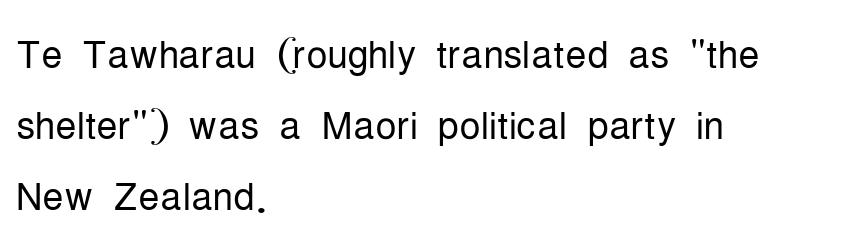
{"serif": "no", "italic": "no", "bold": "no", "weight": "light", "width": "condensed", "stroke_contrast": "low", "x_height": "medium", "monospaced": "no", "underline": "no", "align": "left", "line_spacing": "normal", "line_spacing_ratio": 1.34, "letter_spacing": "normal", "letter_spacing_em": 0.0, "glyph_px": 53}
